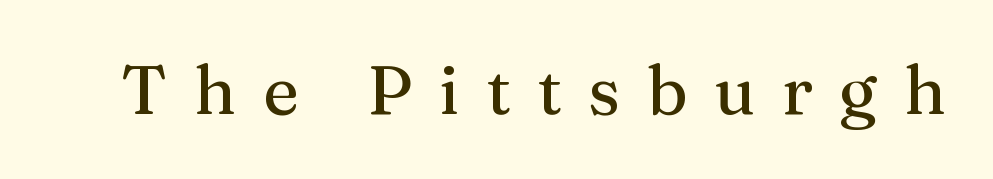
{"serif": "yes", "italic": "no", "width": "normal", "stroke_contrast": "medium", "x_height": "medium", "monospaced": "no", "underline": "no", "letter_spacing": "wide", "letter_spacing_em": 0.39, "glyph_px": 68}
